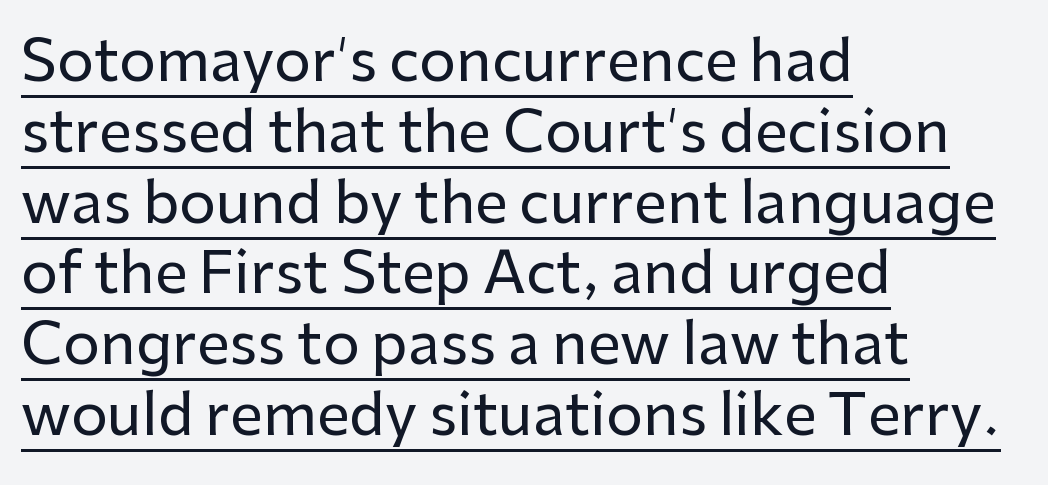
{"serif": "no", "italic": "no", "width": "normal", "stroke_contrast": "low", "x_height": "medium", "monospaced": "no", "underline": "yes", "align": "left", "line_spacing_ratio": 1.22, "letter_spacing": "normal", "letter_spacing_em": 0.0, "glyph_px": 58}
